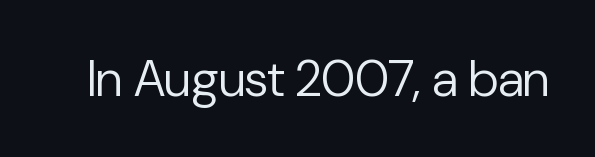
Q: Is the text bold? A: No.
Q: Is the text italic (slanted)? A: No, it is upright.
Q: Is the typeface a serif or a sans-serif typeface? A: Sans-serif.
Q: Is the text underlined? A: No.
Q: Is the spacing between letters normal or unusually wide? A: Normal.
Q: Width (condensed, normal, or wide)? A: Normal.
Q: Stroke contrast? A: Low.
Q: x-height? A: Medium.
Q: Monospaced? A: No.
